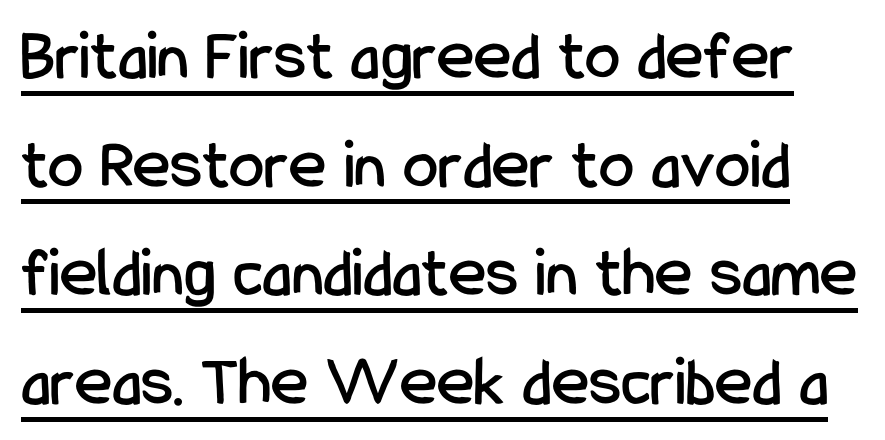
Q: Is the text italic (slanted)? A: No, it is upright.
Q: Is the typeface a serif or a sans-serif typeface? A: Sans-serif.
Q: Is the text underlined? A: Yes.
Q: Is the spacing between letters normal or unusually wide? A: Normal.
Q: Is the spacing between lines tight, normal or loose? A: Normal.
Q: Width (condensed, normal, or wide)? A: Condensed.
Q: Stroke contrast? A: Low.
Q: x-height? A: Medium.
Q: Monospaced? A: No.
